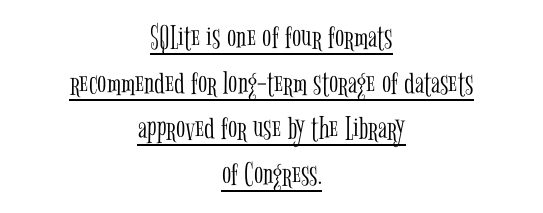
Q: Is the text bold? A: No.
Q: Is the text italic (slanted)? A: No, it is upright.
Q: Is the typeface a serif or a sans-serif typeface? A: Serif.
Q: Is the text underlined? A: Yes.
Q: How is the paragraph aligned? A: Centered.
Q: Is the spacing between letters normal or unusually wide? A: Normal.
Q: Is the spacing between lines tight, normal or loose? A: Normal.
Q: Width (condensed, normal, or wide)? A: Condensed.
Q: Stroke contrast? A: Low.
Q: x-height? A: Medium.
Q: Monospaced? A: No.
